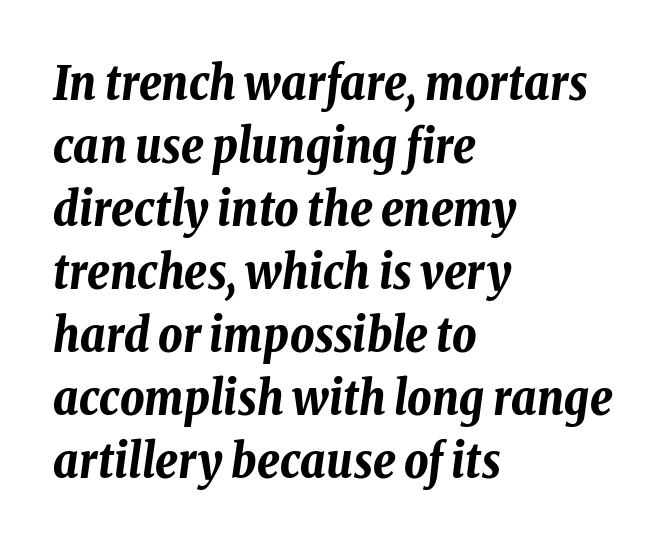
A typesetter would call this leading conventional body-copy spacing. Caption: standard tracking, unaltered. When letters slant like this, we call the style italic. The strip under each line holds only bare page. Note the varied advance widths — an 'i' is clearly narrower than an 'm'.
